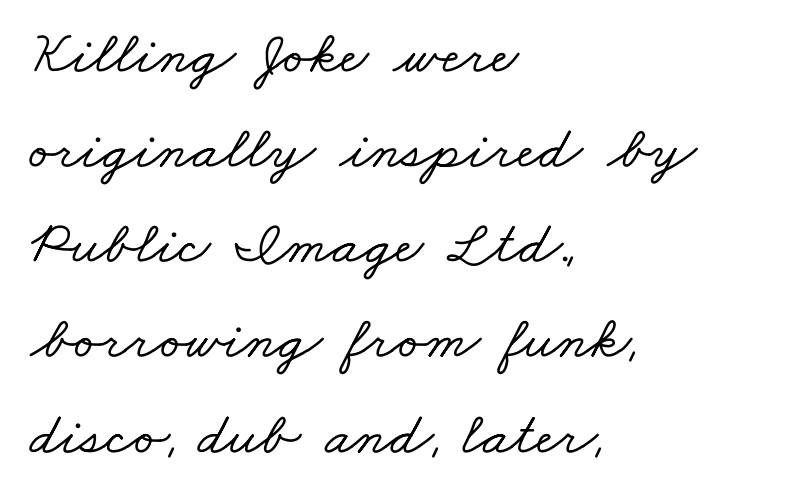
Q: Is the typeface a serif or a sans-serif typeface? A: Serif.
Q: Is the text underlined? A: No.
Q: How is the paragraph aligned? A: Left-aligned.
Q: Is the spacing between letters normal or unusually wide? A: Normal.
Q: Is the spacing between lines tight, normal or loose? A: Normal.
Q: Width (condensed, normal, or wide)? A: Wide.
Q: Stroke contrast? A: Low.
Q: x-height? A: Small.
Q: Monospaced? A: No.
